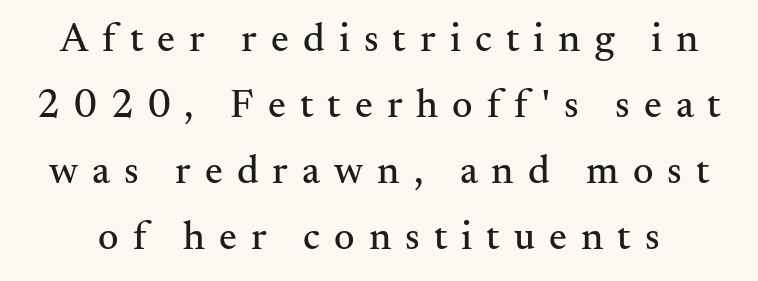
{"serif": "yes", "italic": "no", "width": "normal", "stroke_contrast": "medium", "x_height": "small", "monospaced": "no", "underline": "no", "line_spacing": "normal", "line_spacing_ratio": 1.65, "letter_spacing": "wide", "letter_spacing_em": 0.35, "glyph_px": 40}
